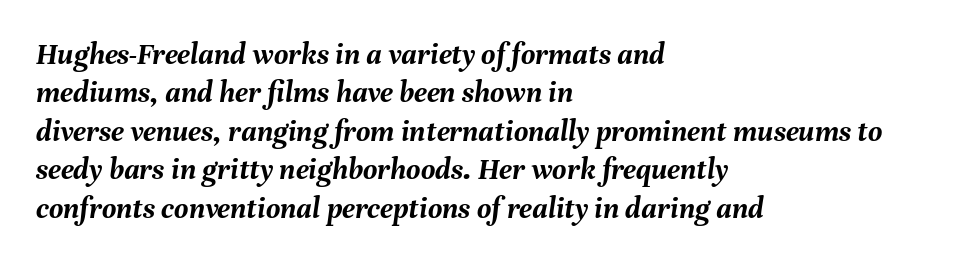
{"italic": "yes", "lean": "right", "slant_degrees": 8, "bold": "yes", "weight": "semibold", "width": "normal", "stroke_contrast": "medium", "x_height": "medium", "monospaced": "no", "underline": "no", "align": "left", "line_spacing_ratio": 1.24, "letter_spacing": "normal", "letter_spacing_em": 0.0, "glyph_px": 31}
